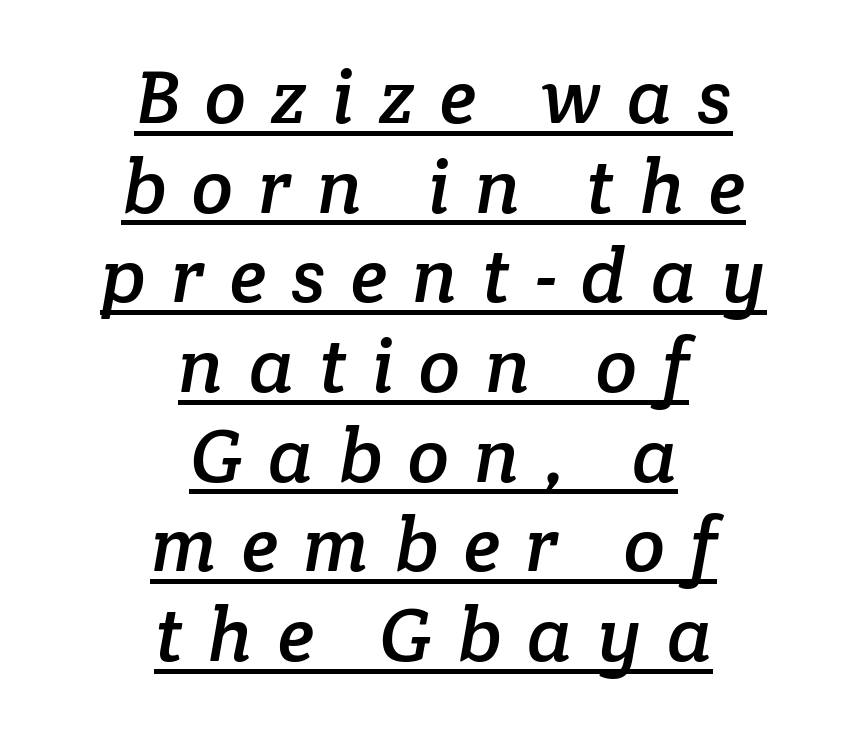
{"serif": "yes", "width": "normal", "stroke_contrast": "low", "x_height": "medium", "monospaced": "no", "underline": "yes", "align": "center", "line_spacing_ratio": 1.18, "letter_spacing": "wide", "letter_spacing_em": 0.33, "glyph_px": 76}
